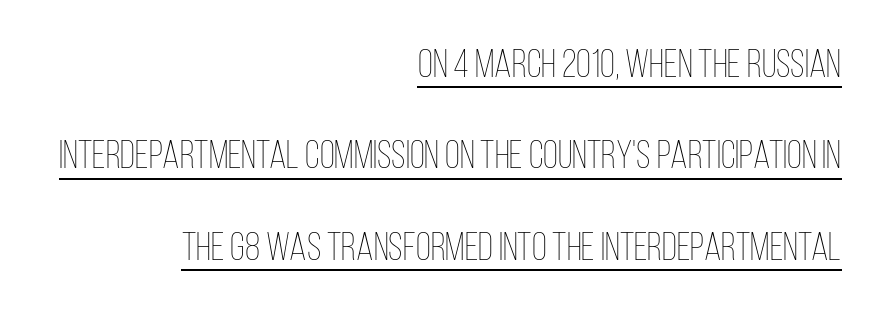
The image shows 39 px thin, condensed type, upright; set right-aligned, loose line spacing (2.34x), normal letter spacing, underlined; low stroke contrast and a large x-height.
